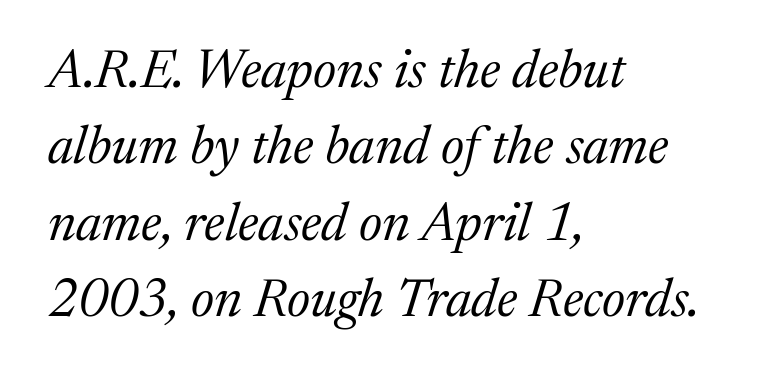
{"serif": "yes", "italic": "yes", "lean": "right", "slant_degrees": 17, "bold": "no", "weight": "regular", "width": "normal", "stroke_contrast": "medium", "x_height": "medium", "monospaced": "no", "underline": "no", "align": "left", "line_spacing": "normal", "line_spacing_ratio": 1.44, "letter_spacing": "normal", "letter_spacing_em": 0.0, "glyph_px": 53}
